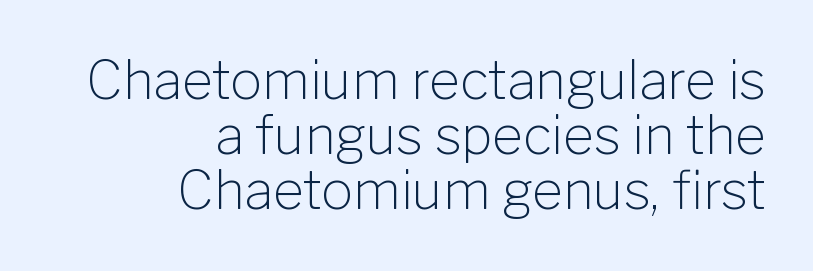
These lines are rendered in a variable-pitch font. The letters carry no serifs — their stems end cleanly without finishing strokes. Characters remain perfectly vertical along every line. Descenders hang freely into open space. Weight: regular or lighter.
